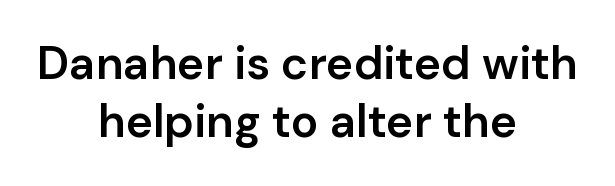
Q: Is the text bold? A: Semi-bold.
Q: Is the text italic (slanted)? A: No, it is upright.
Q: Is the typeface a serif or a sans-serif typeface? A: Sans-serif.
Q: Is the text underlined? A: No.
Q: How is the paragraph aligned? A: Centered.
Q: Is the spacing between letters normal or unusually wide? A: Normal.
Q: Is the spacing between lines tight, normal or loose? A: Normal.
Q: Width (condensed, normal, or wide)? A: Normal.
Q: Stroke contrast? A: Low.
Q: x-height? A: Medium.
Q: Monospaced? A: No.
